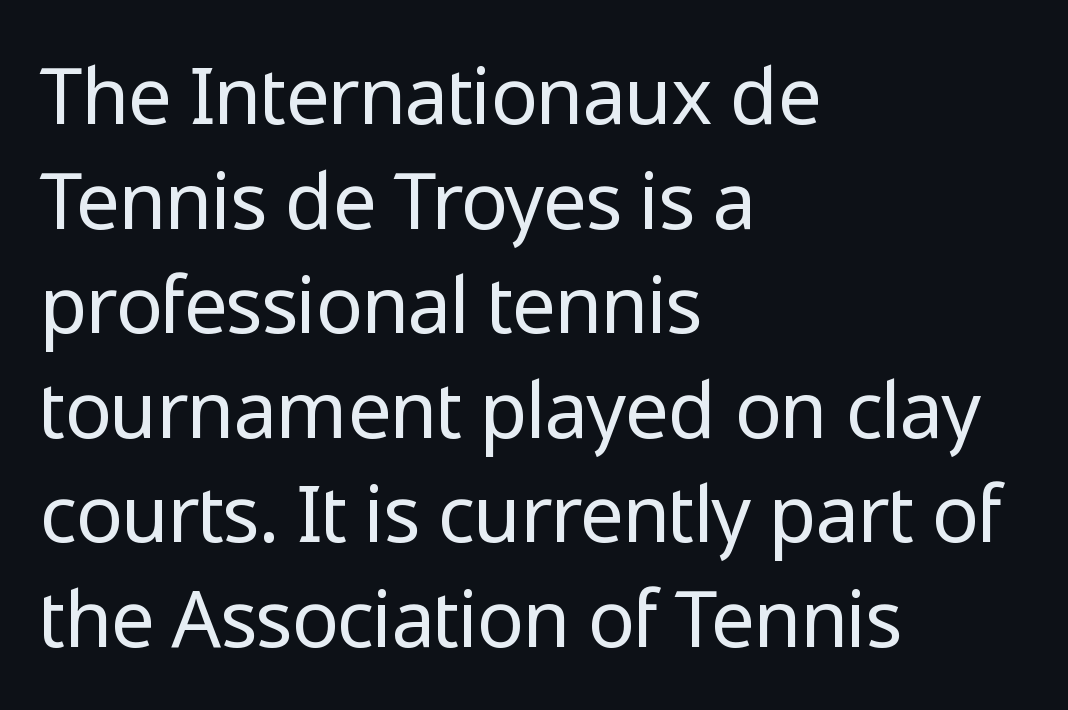
{"serif": "no", "italic": "no", "bold": "no", "weight": "regular", "width": "normal", "stroke_contrast": "low", "x_height": "medium", "monospaced": "no", "underline": "no", "align": "left", "line_spacing": "normal", "line_spacing_ratio": 1.34, "letter_spacing": "normal", "letter_spacing_em": 0.0, "glyph_px": 78}
